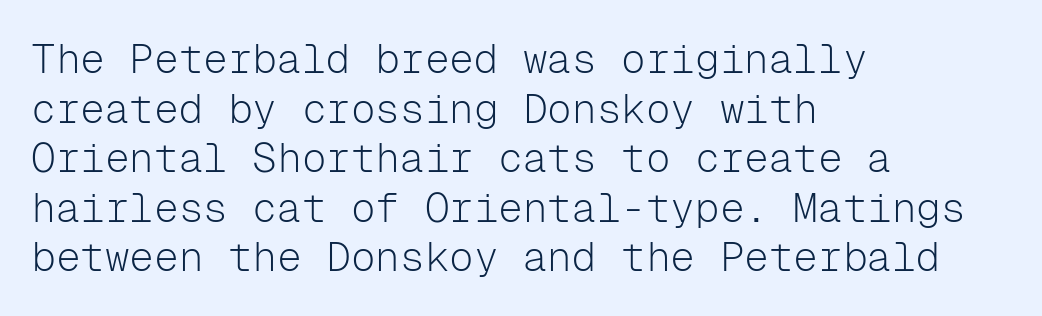
{"serif": "no", "italic": "no", "bold": "no", "weight": "light", "width": "normal", "stroke_contrast": "low", "x_height": "medium", "monospaced": "yes", "underline": "no", "align": "left", "line_spacing_ratio": 1.21, "letter_spacing": "normal", "letter_spacing_em": 0.0, "glyph_px": 41}
